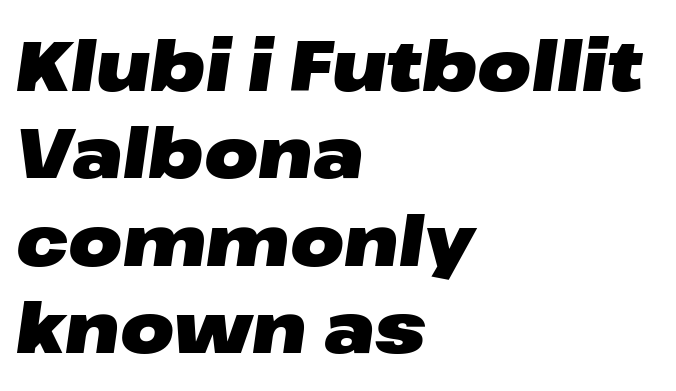
Q: Is the text bold? A: Yes.
Q: Is the text italic (slanted)? A: Yes, it leans right by about 8 degrees.
Q: Is the text underlined? A: No.
Q: How is the paragraph aligned? A: Left-aligned.
Q: Is the spacing between letters normal or unusually wide? A: Normal.
Q: Is the spacing between lines tight, normal or loose? A: Normal.
Q: Width (condensed, normal, or wide)? A: Wide.
Q: Stroke contrast? A: Low.
Q: x-height? A: Medium.
Q: Monospaced? A: No.
